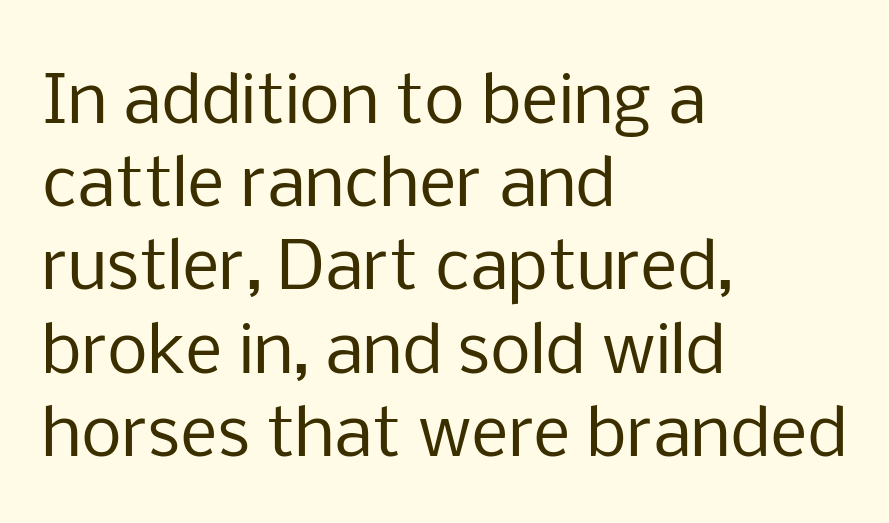
The image shows 65 px regular-weight sans-serif type, upright; set left-aligned, normal line spacing (1.28x), normal letter spacing, not underlined; low stroke contrast and a medium x-height.
